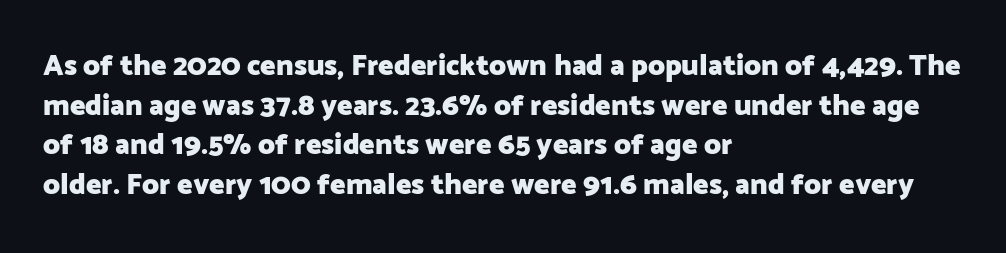
The image shows 29 px heavy sans-serif type, upright; set left-aligned, normal line spacing (1.37x), normal letter spacing, not underlined; low stroke contrast and a medium x-height.
